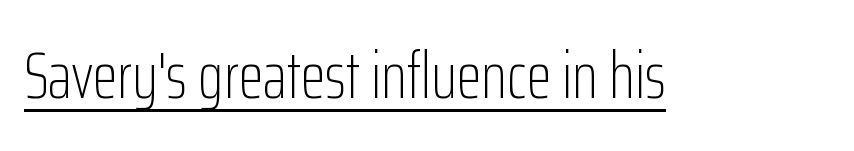
Has an underline been added? It has. These lines are rendered in a variable-pitch font. This is sans-serif lettering, the kind often seen on screens and signage. Caption: face not bold, strokes unweighted. Tracking value appears to be zero — textbook default spacing.
